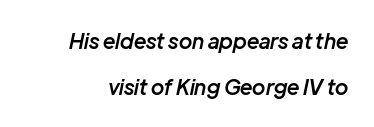
Q: Is the text bold? A: Semi-bold.
Q: Is the text italic (slanted)? A: Yes, it leans right by about 12 degrees.
Q: Is the text underlined? A: No.
Q: Is the spacing between letters normal or unusually wide? A: Normal.
Q: Is the spacing between lines tight, normal or loose? A: Loose.
